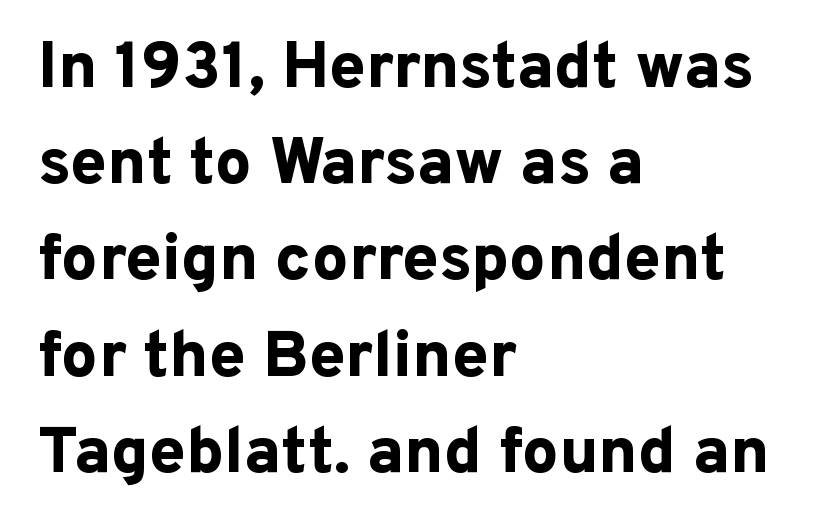
Descenders hang freely into open space. The type family on display is of the sans-serif kind. Compared with a centered layout, this one pins lines to the left instead. Style check: upright.
